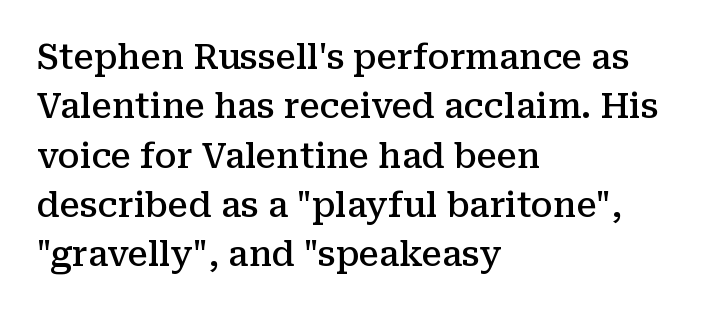
Q: Is the text bold? A: Semi-bold.
Q: Is the text italic (slanted)? A: No, it is upright.
Q: Is the typeface a serif or a sans-serif typeface? A: Serif.
Q: Is the text underlined? A: No.
Q: How is the paragraph aligned? A: Left-aligned.
Q: Is the spacing between letters normal or unusually wide? A: Normal.
Q: Is the spacing between lines tight, normal or loose? A: Normal.
Q: Width (condensed, normal, or wide)? A: Normal.
Q: Stroke contrast? A: Medium.
Q: x-height? A: Medium.
Q: Monospaced? A: No.
